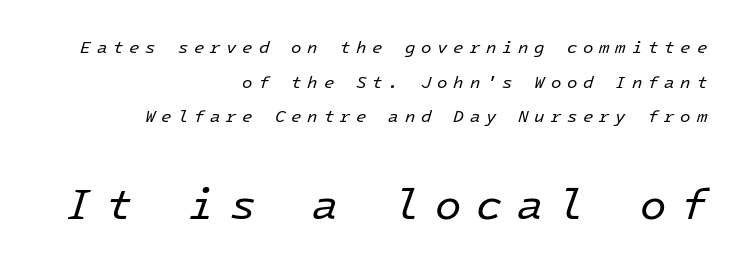
Weight: in the light-to-regular range. Whoever set this chose breathing room over compactness in the vertical rhythm. Quick note: italic. Display-style spreading of the glyphs; the letterfit is very open. This rendering features lettering with no underline.
